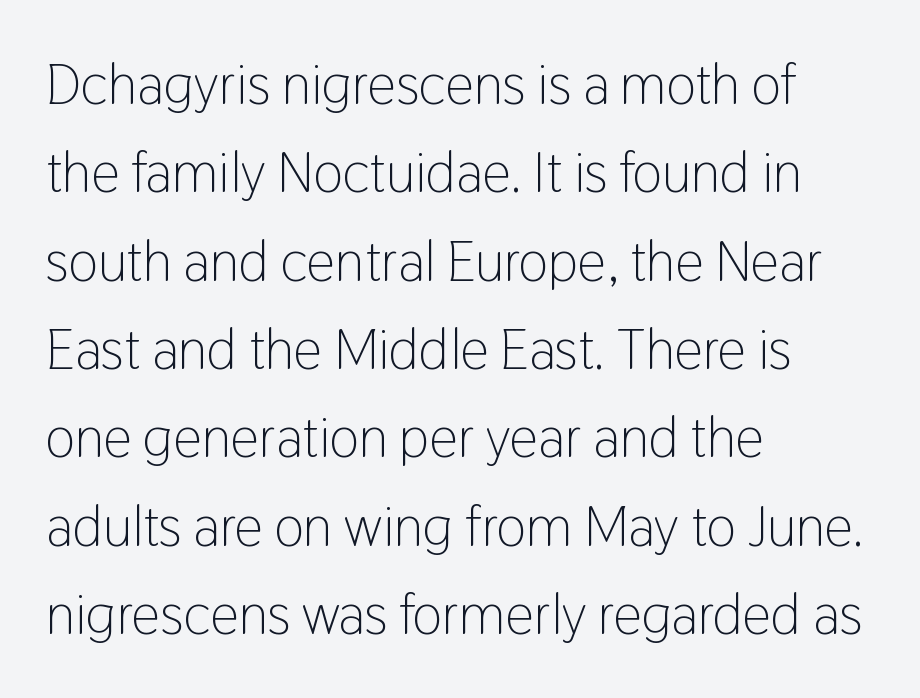
The image shows 57 px light, condensed sans-serif type, upright; set left-aligned, normal line spacing (1.55x), normal letter spacing, not underlined; low stroke contrast and a medium x-height.
